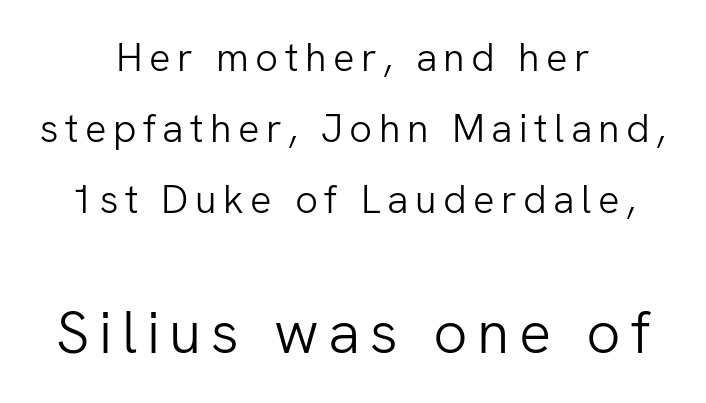
Weight: regular or lighter. These lines are rendered in a variable-pitch font. The letters stand upright; this is a roman face. No word sits above an underline.
